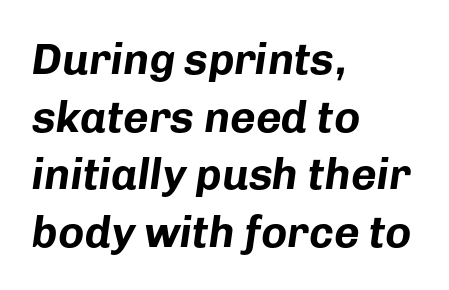
{"italic": "yes", "lean": "right", "slant_degrees": 8, "bold": "yes", "weight": "bold", "width": "normal", "stroke_contrast": "low", "x_height": "medium", "monospaced": "no", "underline": "no", "align": "left", "line_spacing": "normal", "line_spacing_ratio": 1.31, "letter_spacing": "normal", "letter_spacing_em": 0.0, "glyph_px": 44}
